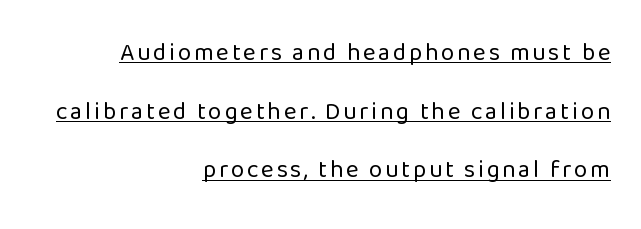
Emphasis is given by a line drawn under the lettering. Letters have the restrained weight of plain body copy at most. One glance says open: line gaps are wider than usual. The ragged edge is on the left, which tells us the setting is flush right. The axis of the letterforms is exactly vertical.
